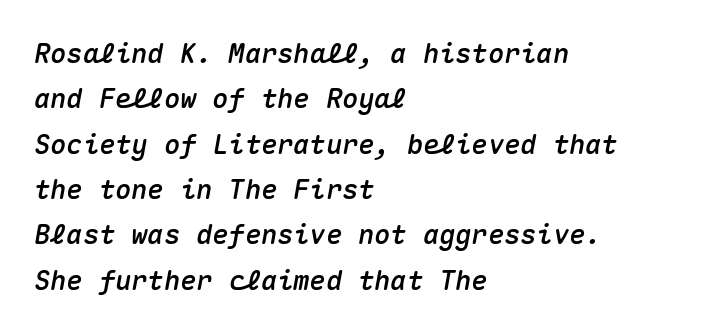
All the whitespace from short lines collects on the right. The passage shown leans; its letterforms are oblique. Successive baselines arrive at the customary interval. A bare baseline throughout the passage.
